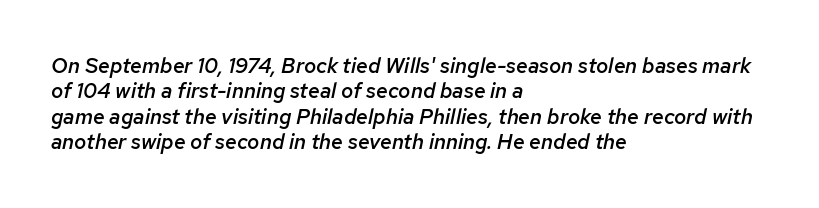
Q: Is the text bold? A: Semi-bold.
Q: Is the text italic (slanted)? A: Yes, it leans right by about 12 degrees.
Q: Is the text underlined? A: No.
Q: How is the paragraph aligned? A: Left-aligned.
Q: Is the spacing between letters normal or unusually wide? A: Normal.
